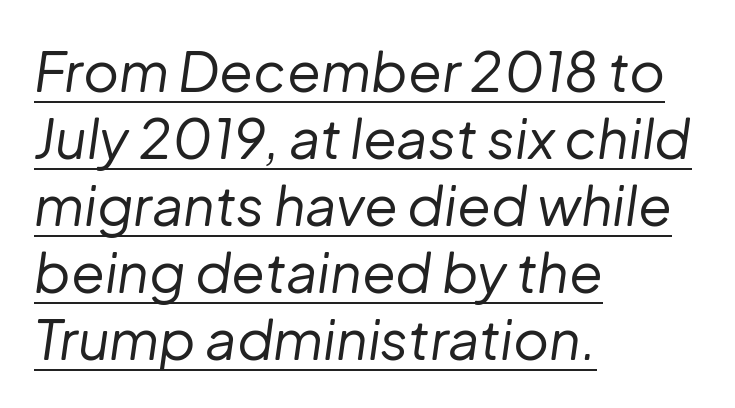
Q: Is the text bold? A: No.
Q: Is the text italic (slanted)? A: Yes, it leans right by about 8 degrees.
Q: Is the text underlined? A: Yes.
Q: How is the paragraph aligned? A: Left-aligned.
Q: Is the spacing between letters normal or unusually wide? A: Normal.
Q: Width (condensed, normal, or wide)? A: Normal.
Q: Stroke contrast? A: Low.
Q: x-height? A: Medium.
Q: Monospaced? A: No.
